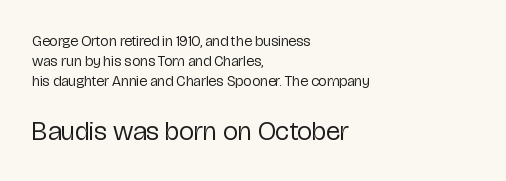
A clean baseline with only descenders dipping below it. Heaviness? Minimal to ordinary, like unemphasized prose. All the whitespace from short lines collects on the right. Reading top to bottom, the characters get bigger at the block break. Leading: standard.
